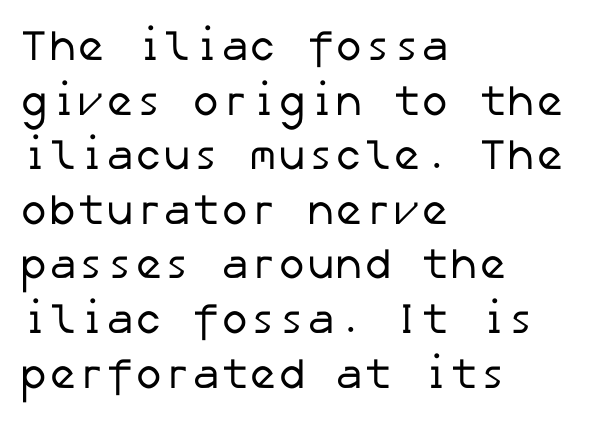
{"serif": "no", "bold": "no", "weight": "regular", "width": "normal", "stroke_contrast": "low", "x_height": "medium", "underline": "no", "align": "left", "line_spacing": "normal", "line_spacing_ratio": 1.27, "letter_spacing": "normal", "letter_spacing_em": 0.0, "glyph_px": 43}
